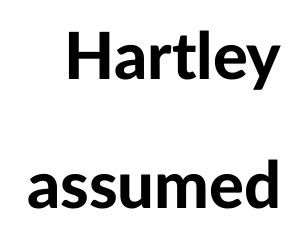
The passage shown stacks its lines with a broad gap. The face used here is a sans, in the tradition of grotesques and geometrics. Does the lettering tilt? It doesn't — this is upright. Rule under the text: the space is simply empty. Plenty of ink on the page — the face is bold. Do the characters align in a grid? No, the font is proportional.
